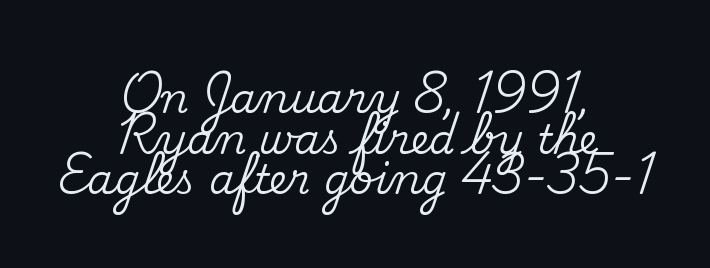
The image shows 41 px text type; set centered, tight line spacing (0.99x), normal letter spacing, not underlined; medium stroke contrast and a small x-height.
